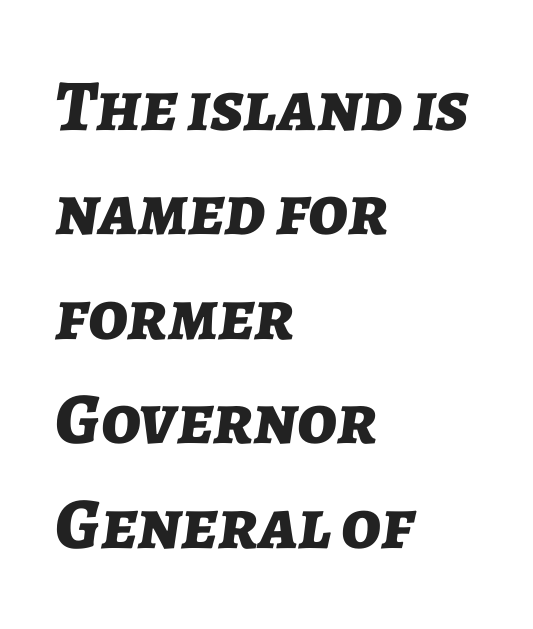
Q: Is the text bold? A: Yes.
Q: Is the text italic (slanted)? A: Yes, it leans right by about 7 degrees.
Q: Is the text underlined? A: No.
Q: How is the paragraph aligned? A: Left-aligned.
Q: Is the spacing between letters normal or unusually wide? A: Normal.
Q: Is the spacing between lines tight, normal or loose? A: Normal.
Q: Width (condensed, normal, or wide)? A: Normal.
Q: Stroke contrast? A: Low.
Q: x-height? A: Medium.
Q: Monospaced? A: No.
